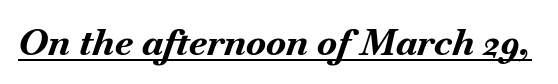
Q: Is the text bold? A: Yes.
Q: Is the text italic (slanted)? A: Yes, it leans right by about 18 degrees.
Q: Is the text underlined? A: Yes.
Q: Is the spacing between letters normal or unusually wide? A: Normal.
Q: Width (condensed, normal, or wide)? A: Normal.
Q: Stroke contrast? A: Medium.
Q: x-height? A: Small.
Q: Monospaced? A: No.
